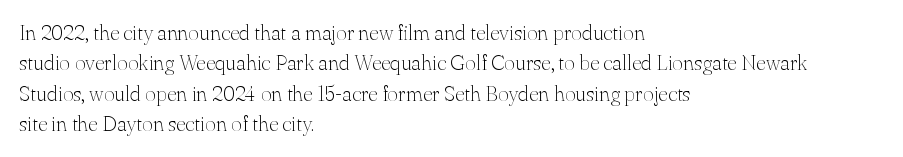
Letter spacing: default. Ink coverage per letter is moderate at most. The rag falls on the right side of this text block. Descenders are the only things crossing below the line. This block has exactly the height ordinary leading produces. This is the regular roman posture of the typeface.
